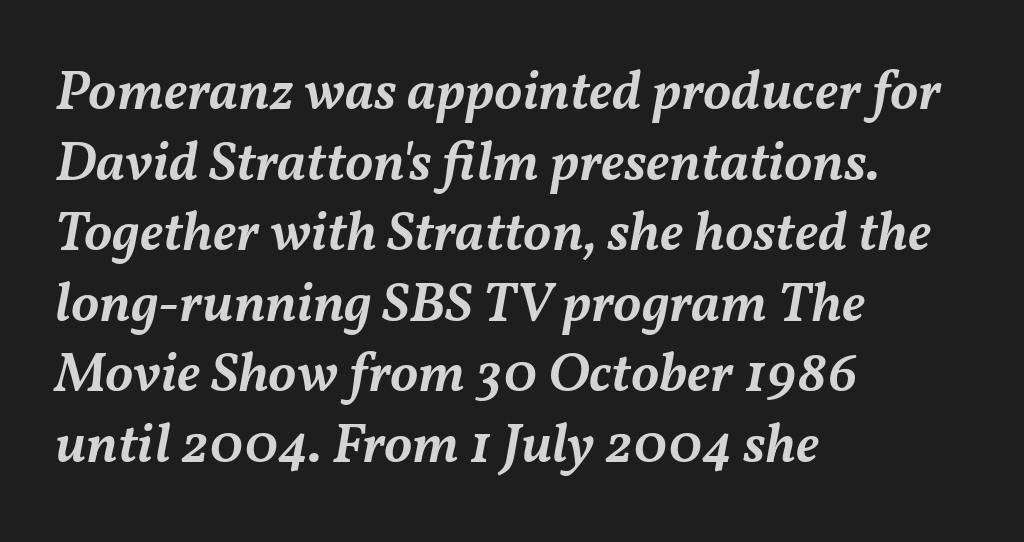
{"italic": "yes", "lean": "right", "slant_degrees": 11, "bold": "semi", "weight": "semibold", "width": "normal", "stroke_contrast": "medium", "x_height": "medium", "monospaced": "no", "underline": "no", "align": "left", "line_spacing": "normal", "line_spacing_ratio": 1.26, "letter_spacing": "normal", "letter_spacing_em": 0.0, "glyph_px": 56}
